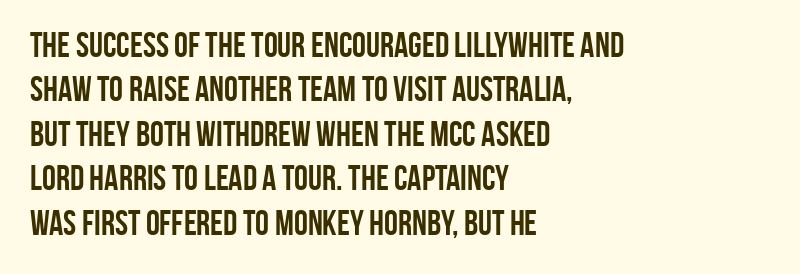
{"serif": "no", "italic": "no", "bold": "yes", "weight": "semibold", "width": "condensed", "stroke_contrast": "low", "x_height": "large", "monospaced": "no", "underline": "no", "align": "left", "line_spacing": "normal", "line_spacing_ratio": 1.27, "letter_spacing": "normal", "letter_spacing_em": 0.0, "glyph_px": 35}
